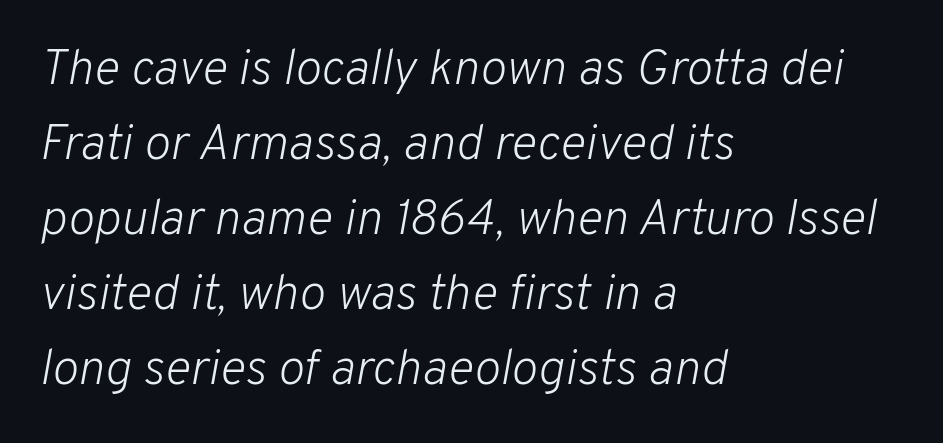
Q: Is the text bold? A: No.
Q: Is the text italic (slanted)? A: Yes, it leans right by about 10 degrees.
Q: Is the text underlined? A: No.
Q: How is the paragraph aligned? A: Left-aligned.
Q: Is the spacing between letters normal or unusually wide? A: Normal.
Q: Is the spacing between lines tight, normal or loose? A: Normal.
Q: Width (condensed, normal, or wide)? A: Normal.
Q: Stroke contrast? A: Low.
Q: x-height? A: Medium.
Q: Monospaced? A: No.
